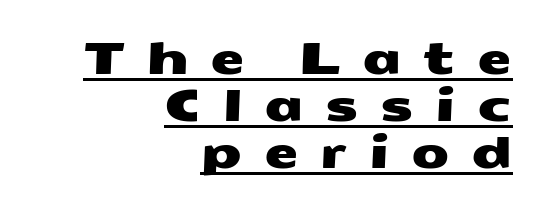
Q: Is the typeface a serif or a sans-serif typeface? A: Sans-serif.
Q: Is the text underlined? A: Yes.
Q: How is the paragraph aligned? A: Right-aligned.
Q: Is the spacing between letters normal or unusually wide? A: Unusually wide.
Q: Is the spacing between lines tight, normal or loose? A: Tight.
Q: Width (condensed, normal, or wide)? A: Wide.
Q: Stroke contrast? A: Medium.
Q: x-height? A: Medium.
Q: Monospaced? A: No.
